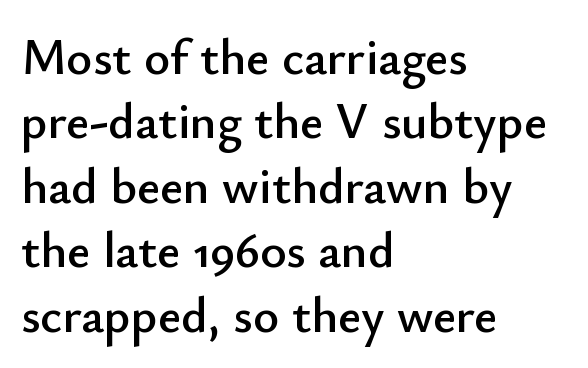
Q: Is the text italic (slanted)? A: No, it is upright.
Q: Is the typeface a serif or a sans-serif typeface? A: Sans-serif.
Q: Is the text underlined? A: No.
Q: How is the paragraph aligned? A: Left-aligned.
Q: Is the spacing between letters normal or unusually wide? A: Normal.
Q: Is the spacing between lines tight, normal or loose? A: Normal.
Q: Width (condensed, normal, or wide)? A: Normal.
Q: Stroke contrast? A: Low.
Q: x-height? A: Small.
Q: Monospaced? A: No.
